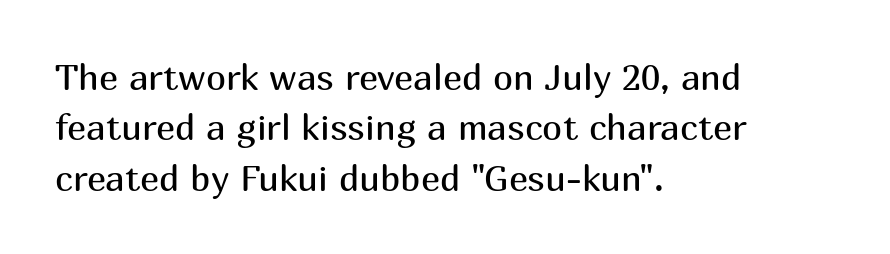
Q: Is the text bold? A: No.
Q: Is the text italic (slanted)? A: No, it is upright.
Q: Is the typeface a serif or a sans-serif typeface? A: Sans-serif.
Q: Is the text underlined? A: No.
Q: How is the paragraph aligned? A: Left-aligned.
Q: Is the spacing between letters normal or unusually wide? A: Normal.
Q: Is the spacing between lines tight, normal or loose? A: Normal.
Q: Width (condensed, normal, or wide)? A: Normal.
Q: Stroke contrast? A: Medium.
Q: x-height? A: Medium.
Q: Monospaced? A: No.
